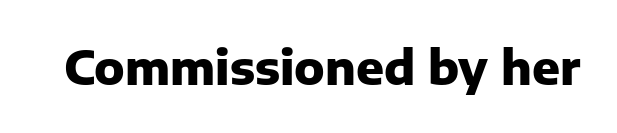
Q: Is the text bold? A: Yes.
Q: Is the text italic (slanted)? A: No, it is upright.
Q: Is the typeface a serif or a sans-serif typeface? A: Sans-serif.
Q: Is the text underlined? A: No.
Q: Is the spacing between letters normal or unusually wide? A: Normal.
Q: Width (condensed, normal, or wide)? A: Normal.
Q: Stroke contrast? A: Low.
Q: x-height? A: Medium.
Q: Monospaced? A: No.
